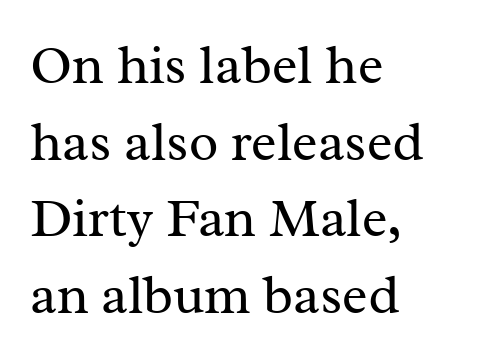
The image shows 54 px regular-weight serif type, upright; set left-aligned, normal line spacing (1.42x), normal letter spacing, not underlined; medium stroke contrast and a medium x-height.
